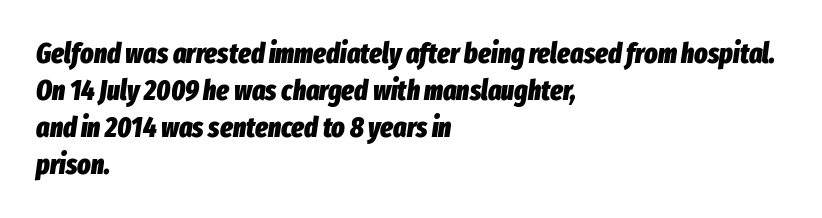
The image shows 28 px heavy, condensed type, italic (leaning right); set left-aligned, normal line spacing (1.32x), normal letter spacing, not underlined; low stroke contrast and a medium x-height.
